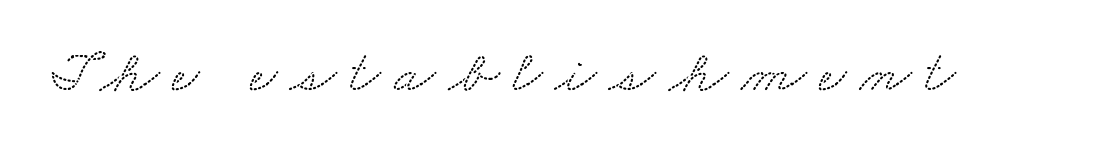
The image shows 60 px wide type; set unusually wide letter spacing (+0.22 em), not underlined; low stroke contrast and a small x-height.
